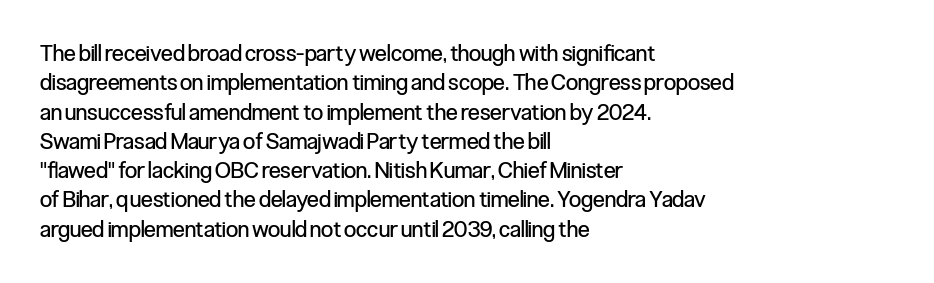
The image shows 22 px text type, upright; set left-aligned, normal line spacing (1.33x), normal letter spacing, not underlined.
